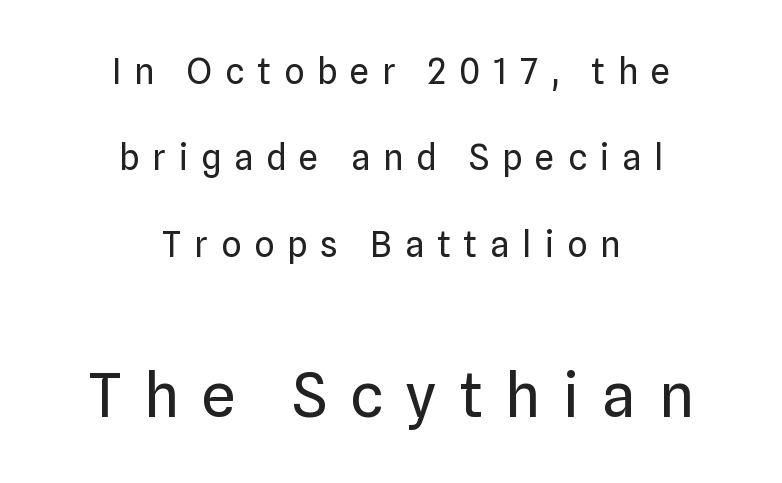
The image shows 61 px regular-weight sans-serif type, upright; set centered, loose line spacing (2.47x), unusually wide letter spacing (+0.37 em), not underlined; the second (bottom) block is 1.74x larger; low stroke contrast and a medium x-height.
